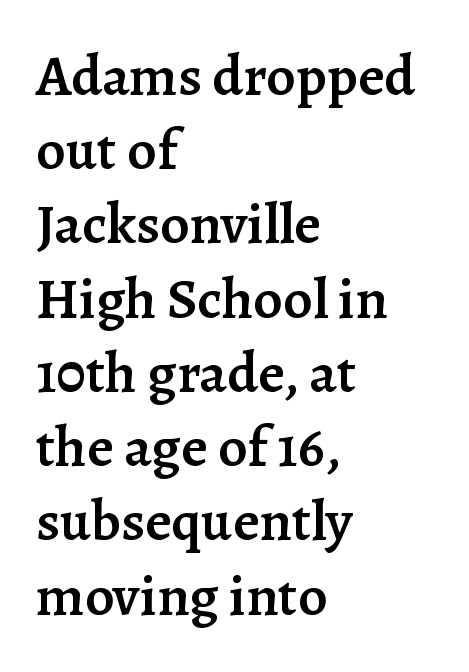
Q: Is the text bold? A: Semi-bold.
Q: Is the text italic (slanted)? A: No, it is upright.
Q: Is the typeface a serif or a sans-serif typeface? A: Serif.
Q: Is the text underlined? A: No.
Q: How is the paragraph aligned? A: Left-aligned.
Q: Is the spacing between letters normal or unusually wide? A: Normal.
Q: Is the spacing between lines tight, normal or loose? A: Normal.
Q: Width (condensed, normal, or wide)? A: Normal.
Q: Stroke contrast? A: Low.
Q: x-height? A: Medium.
Q: Monospaced? A: No.
